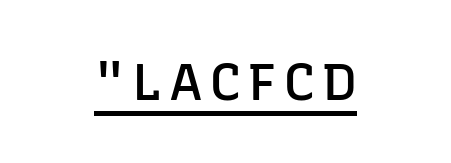
The image shows 52 px semibold sans-serif type, upright; set centered, underlined; low stroke contrast and a medium x-height.
